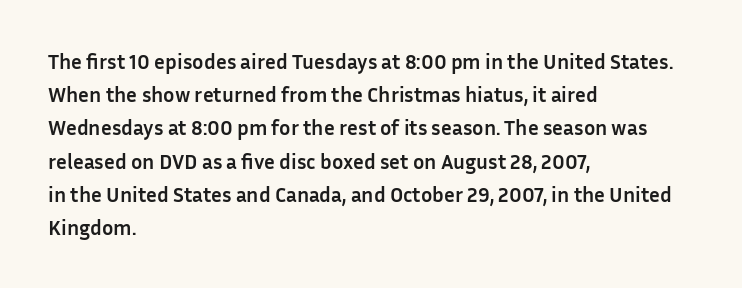
The image shows 21 px bold type, upright; set left-aligned, normal line spacing (1.58x), normal letter spacing, not underlined.
